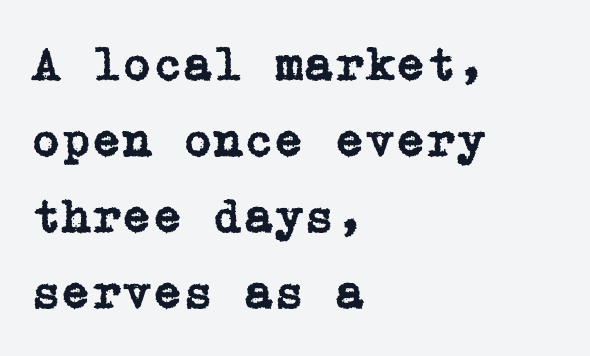
The image shows 49 px serif type, upright; set left-aligned, normal line spacing (1.55x), normal letter spacing, not underlined; low stroke contrast and a medium x-height.
